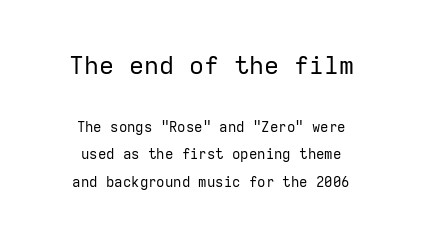
Ink coverage per letter is moderate at most. Decoration check: the copy has no underline. Whoever set this made the first block the dominant, larger element. The lines are spread far apart with generous leading.
